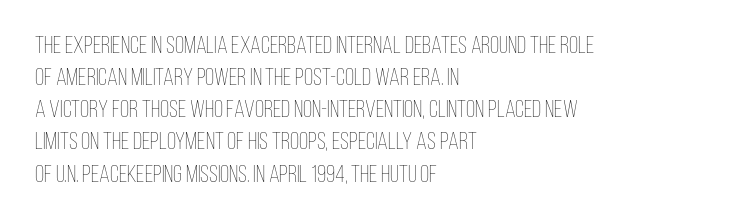
The strip under each line holds only bare page. You could call the tracking neutral — neither tight nor loose. Where is the straight margin? On the left. Upright lettering throughout. The weight tops out at a normal text grade.
